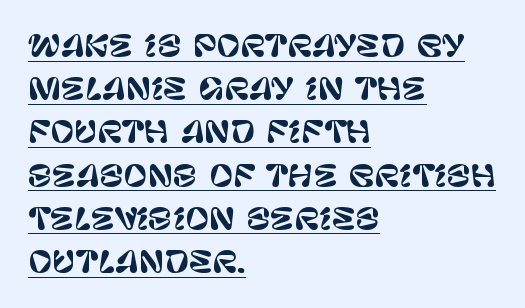
{"serif": "no", "width": "normal", "stroke_contrast": "low", "x_height": "large", "monospaced": "no", "underline": "yes", "align": "left", "line_spacing": "normal", "line_spacing_ratio": 1.49, "letter_spacing": "normal", "letter_spacing_em": 0.0, "glyph_px": 29}
